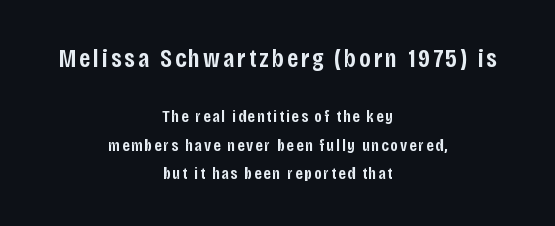
These lines carry some extra weight — a demibold, not a full bold. Does the leading feel generous? No, just average. The lettering holds an erect, upright posture throughout. Underlining? Definitely not there. These lines stack symmetrically, like a column narrowing and widening about its center.
